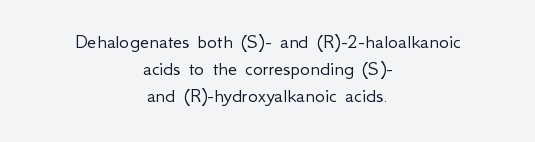
The image shows 21 px text type, upright; set centered, normal line spacing (1.28x), normal letter spacing, not underlined.
